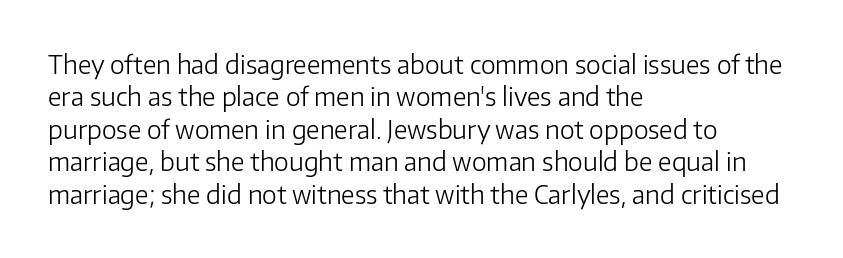
The words here are not underlined. Whoever set this chose a conventional vertical rhythm. Honestly, the letter spacing is just normal — you wouldn't notice it. Tall strokes in this sample are plumb rather than angled. Compared with a centered layout, this one pins lines to the left instead. The weight tops out at a normal text grade.
